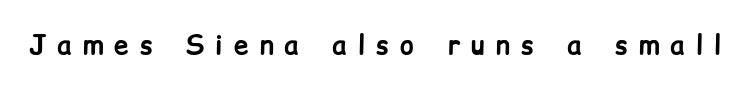
{"italic": "no", "bold": "yes", "underline": "no", "letter_spacing": "wide", "letter_spacing_em": 0.43, "glyph_px": 26}
